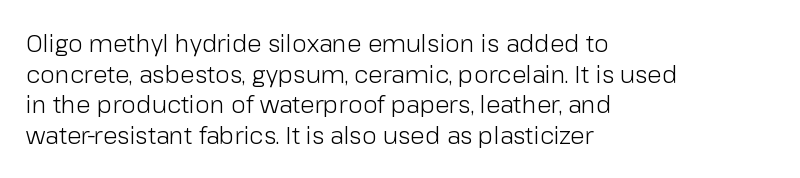
{"italic": "no", "bold": "no", "underline": "no", "align": "left", "line_spacing": "normal", "line_spacing_ratio": 1.28, "letter_spacing": "normal", "letter_spacing_em": 0.0, "glyph_px": 24}
